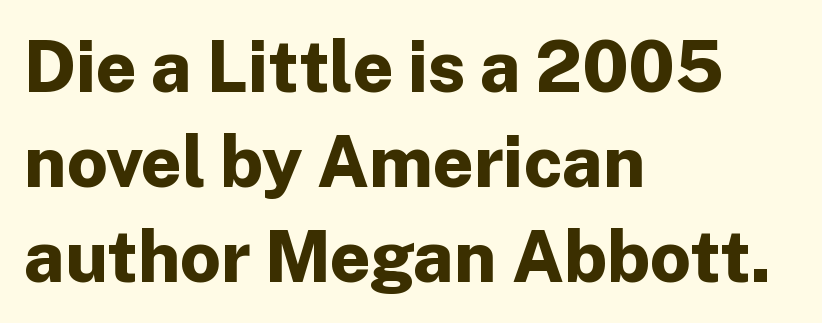
The image shows 71 px bold sans-serif type, upright; set left-aligned, normal line spacing (1.34x), normal letter spacing, not underlined; low stroke contrast and a medium x-height.
